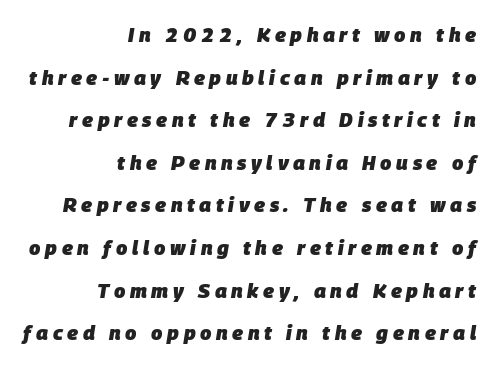
The image shows 20 px bold type, italic (leaning right); set right-aligned, loose line spacing (2.13x), unusually wide letter spacing (+0.23 em), not underlined.
